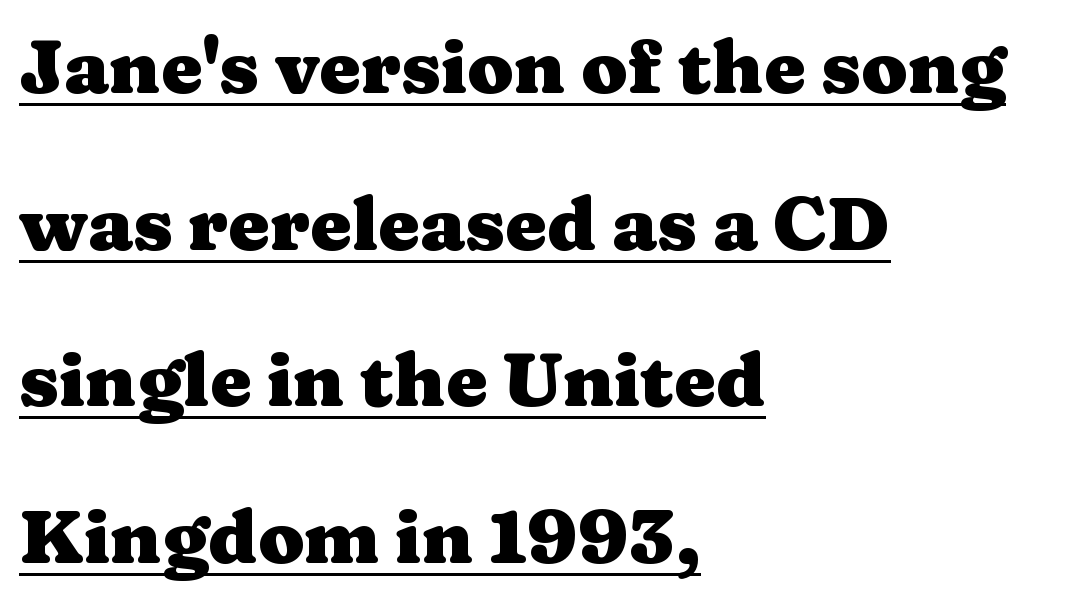
The image shows 75 px heavy, wide serif type, upright; set left-aligned, loose line spacing (2.09x), normal letter spacing, underlined; medium stroke contrast and a medium x-height.
